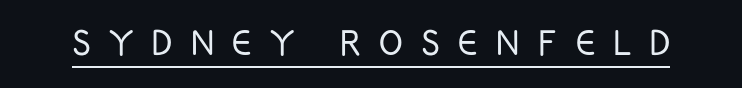
Q: Is the text bold? A: No.
Q: Is the text italic (slanted)? A: No, it is upright.
Q: Is the typeface a serif or a sans-serif typeface? A: Sans-serif.
Q: Is the text underlined? A: Yes.
Q: Is the spacing between letters normal or unusually wide? A: Unusually wide.
Q: Width (condensed, normal, or wide)? A: Condensed.
Q: Stroke contrast? A: Low.
Q: x-height? A: Large.
Q: Monospaced? A: No.
